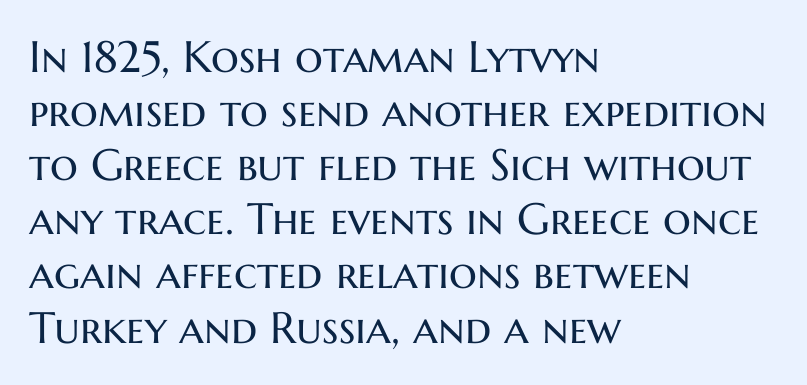
{"serif": "no", "italic": "no", "bold": "no", "weight": "regular", "width": "normal", "stroke_contrast": "medium", "x_height": "medium", "monospaced": "no", "underline": "no", "align": "left", "line_spacing_ratio": 1.23, "letter_spacing": "normal", "letter_spacing_em": 0.0, "glyph_px": 44}
